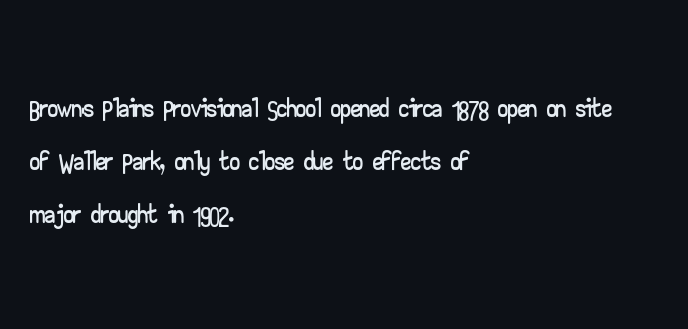
{"serif": "no", "italic": "no", "width": "wide", "stroke_contrast": "low", "x_height": "small", "monospaced": "no", "underline": "no", "align": "left", "line_spacing": "normal", "line_spacing_ratio": 1.33, "letter_spacing": "normal", "letter_spacing_em": 0.0, "glyph_px": 40}
